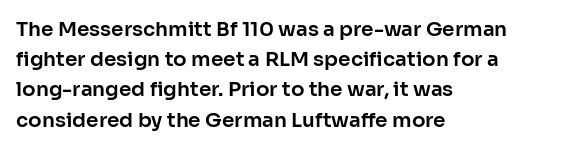
The image shows 20 px text type, upright; set left-aligned, normal line spacing (1.51x), normal letter spacing, not underlined.
